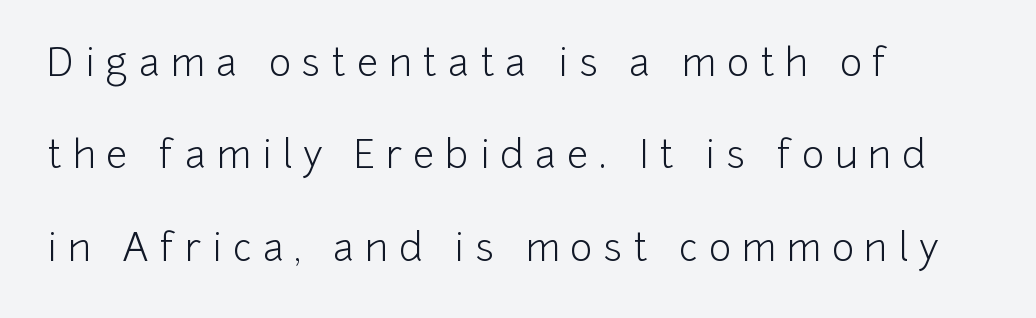
The passage shown is typed in a proportional face where columns would drift. The passage shown stacks its lines with a broad gap. Line starts are locked; line ends wander. Font category for this specimen: sans-serif. The typesetting does not lean heavy: it is not bold. Descender tails drop into unmarked territory.
